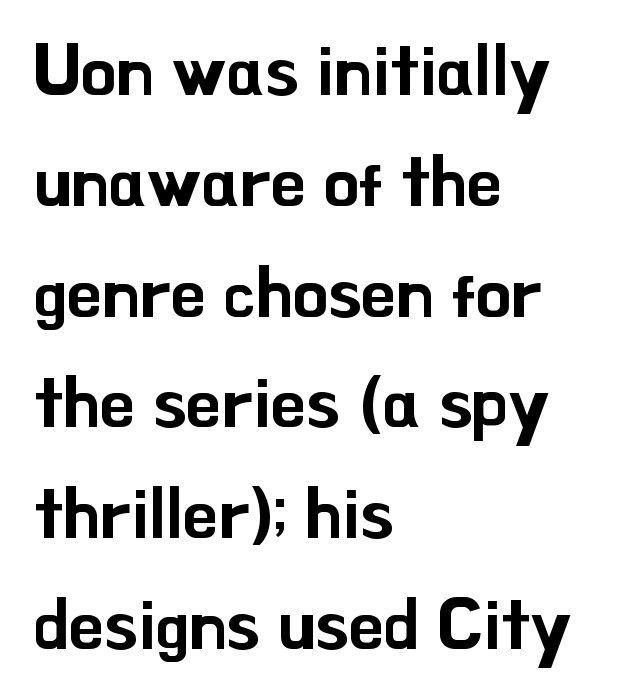
The image shows 71 px sans-serif type, upright; set left-aligned, normal line spacing (1.56x), normal letter spacing, not underlined; low stroke contrast and a small x-height.
